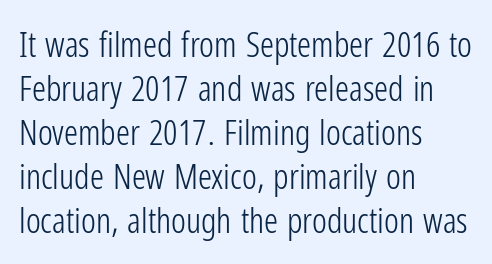
The image shows 35 px light, condensed sans-serif type, upright; set left-aligned, normal line spacing (1.26x), normal letter spacing, not underlined; low stroke contrast and a medium x-height.
